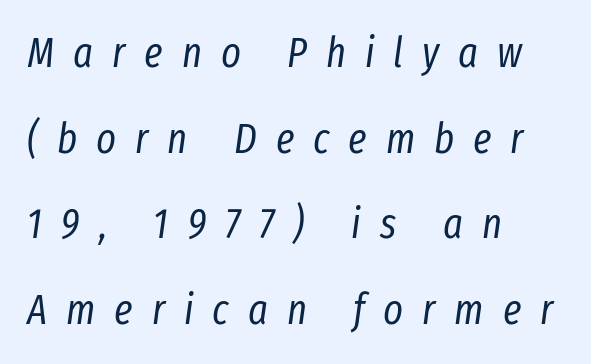
Q: Is the text bold? A: No.
Q: Is the text italic (slanted)? A: Yes, it leans right by about 8 degrees.
Q: Is the text underlined? A: No.
Q: How is the paragraph aligned? A: Left-aligned.
Q: Is the spacing between letters normal or unusually wide? A: Unusually wide.
Q: Is the spacing between lines tight, normal or loose? A: Loose.
Q: Width (condensed, normal, or wide)? A: Condensed.
Q: Stroke contrast? A: Low.
Q: x-height? A: Medium.
Q: Monospaced? A: No.
